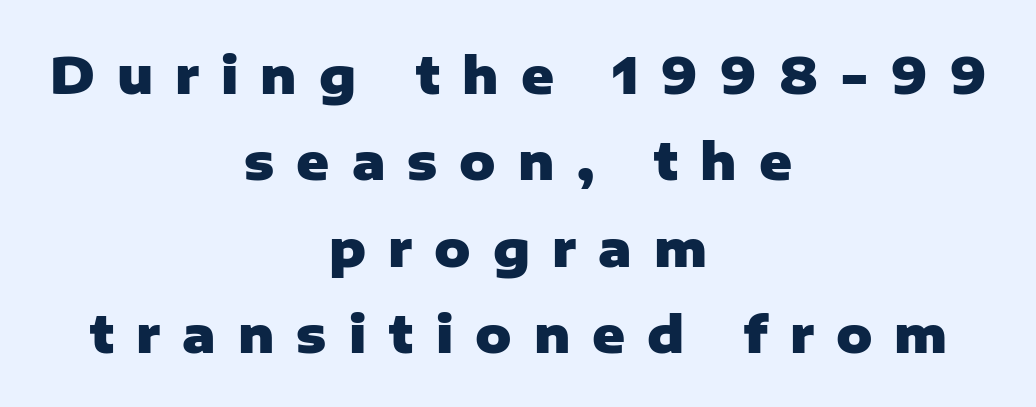
{"serif": "no", "italic": "no", "bold": "yes", "weight": "heavy", "width": "normal", "stroke_contrast": "low", "x_height": "medium", "monospaced": "no", "underline": "no", "align": "center", "line_spacing_ratio": 1.73, "letter_spacing": "wide", "letter_spacing_em": 0.44, "glyph_px": 50}
